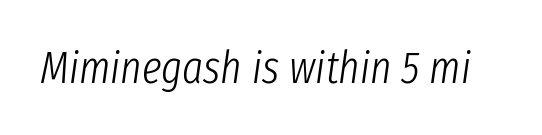
Think of a printed novel: that variable character pitch is what you see here. Words float on clear page, feet unadorned. The face used here is rendered with its standard letterfit. In terms of posture, this sample is oblique. Stem width sits at or under what a default text font uses.
